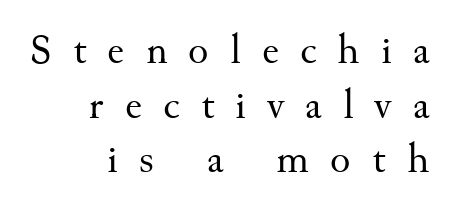
These lines have a slow, spaced-out rhythm from letter to letter. Letters have the restrained weight of plain body copy at most. Where is the straight margin? On the right. Old-style or modern, the face here clearly has serifs. The baseline area is clear. Line spacing here is normal.
